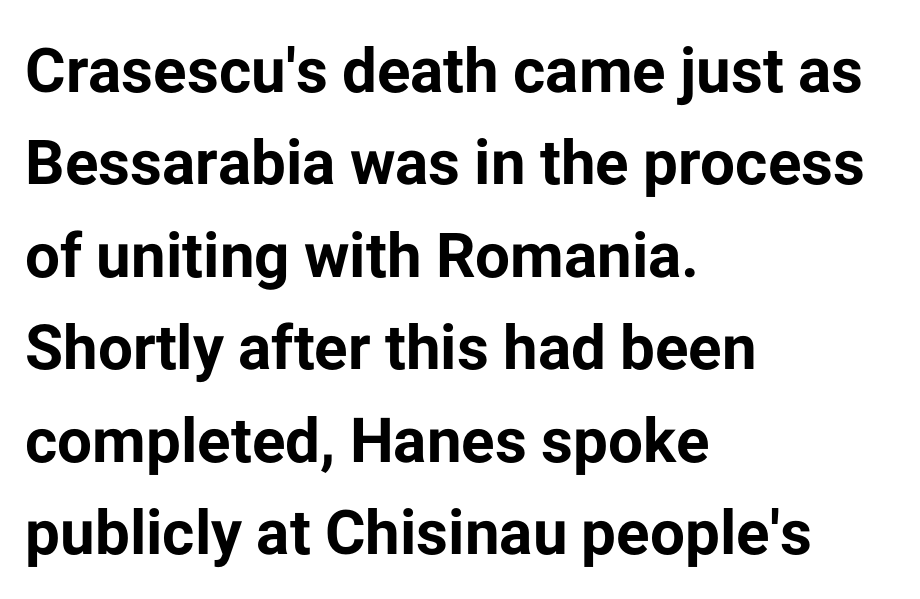
Posture: straight, roman, zero tilt. To sum up the face: it is a sans, with no serifs. Proportional: the letters do not fall into vertical columns. Line starts are locked; line ends wander.
